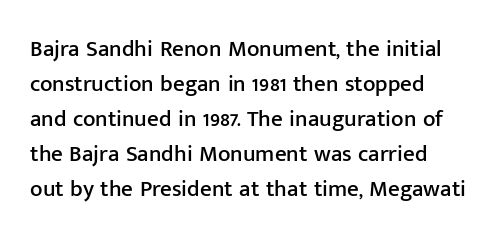
Quick note: underline off. One glance says typical: line gaps are just what's usual. When letters stand straight like this, we call the style roman or upright. Tracking here is standard; glyphs follow each other at the usual distance.
